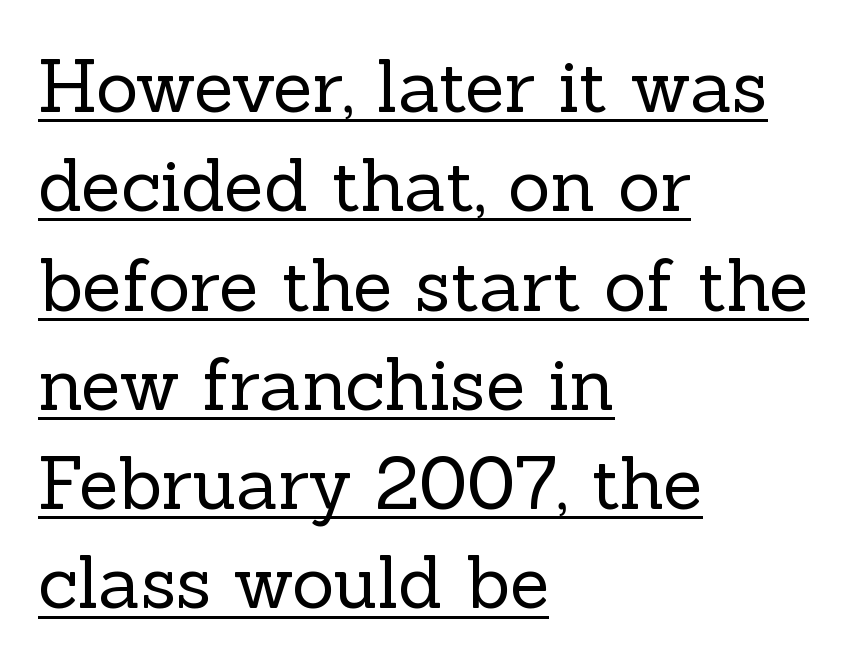
The face used here is proportionally spaced, like ordinary book or web type. Heft: none added — not bold. You could call the tracking neutral — neither tight nor loose. Notice how the passage keeps a crisp vertical edge on the left only. No italicization has been applied; the sample stays upright.
